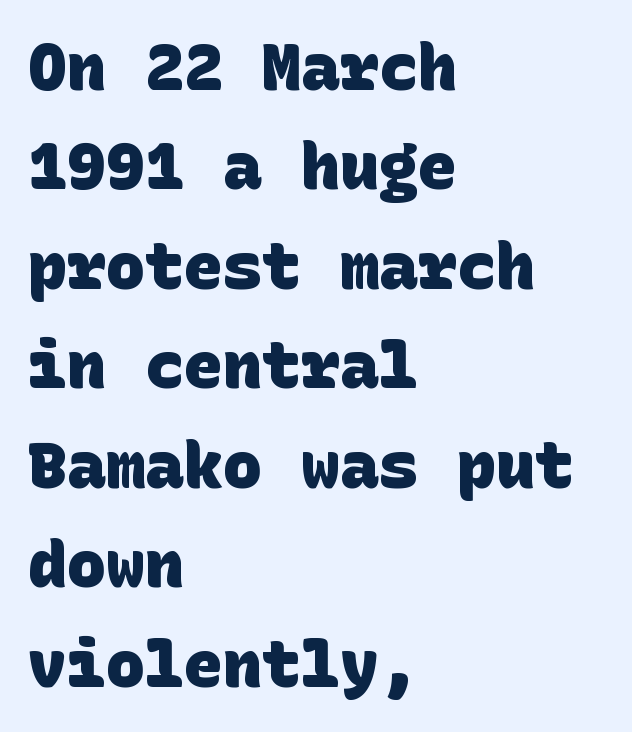
{"serif": "no", "bold": "yes", "weight": "heavy", "width": "normal", "stroke_contrast": "low", "x_height": "large", "underline": "no", "align": "left", "line_spacing": "normal", "line_spacing_ratio": 1.53, "letter_spacing": "normal", "letter_spacing_em": 0.0, "glyph_px": 65}
